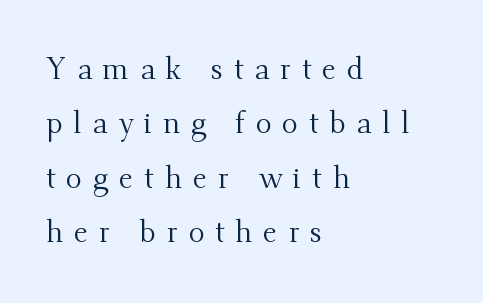
{"serif": "yes", "italic": "no", "bold": "no", "weight": "regular", "width": "normal", "stroke_contrast": "medium", "x_height": "small", "monospaced": "no", "underline": "no", "align": "left", "line_spacing_ratio": 1.81, "letter_spacing": "wide", "letter_spacing_em": 0.36, "glyph_px": 30}
